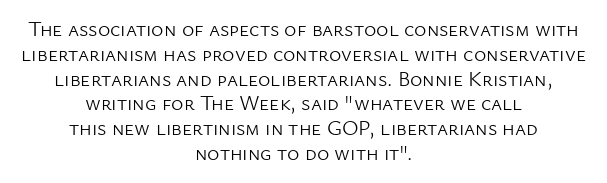
Q: Is the text bold? A: No.
Q: Is the text italic (slanted)? A: No, it is upright.
Q: Is the text underlined? A: No.
Q: How is the paragraph aligned? A: Centered.
Q: Is the spacing between letters normal or unusually wide? A: Normal.
